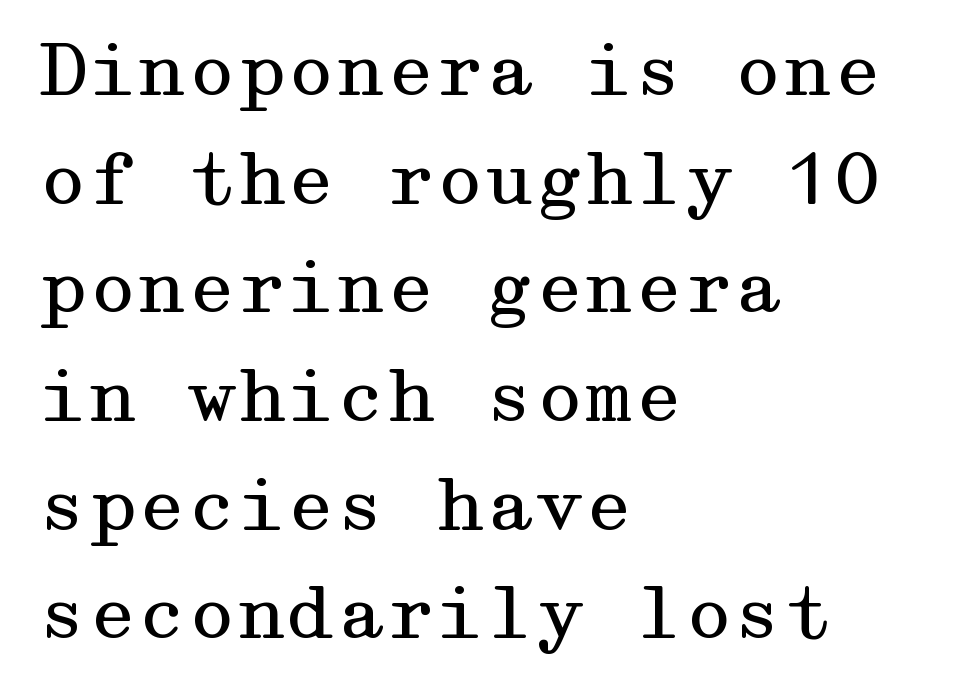
{"serif": "yes", "italic": "no", "bold": "no", "weight": "regular", "width": "wide", "stroke_contrast": "medium", "x_height": "medium", "underline": "no", "align": "left", "line_spacing": "normal", "line_spacing_ratio": 1.53, "letter_spacing": "normal", "letter_spacing_em": 0.0, "glyph_px": 71}
